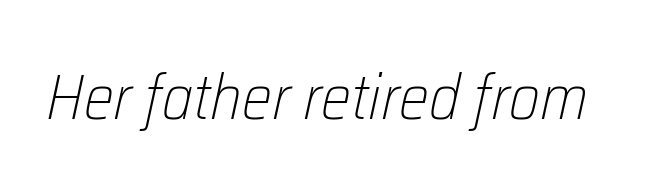
{"italic": "yes", "lean": "right", "slant_degrees": 12, "bold": "no", "weight": "light", "width": "condensed", "stroke_contrast": "low", "x_height": "medium", "monospaced": "no", "underline": "no", "letter_spacing": "normal", "letter_spacing_em": 0.0, "glyph_px": 64}
